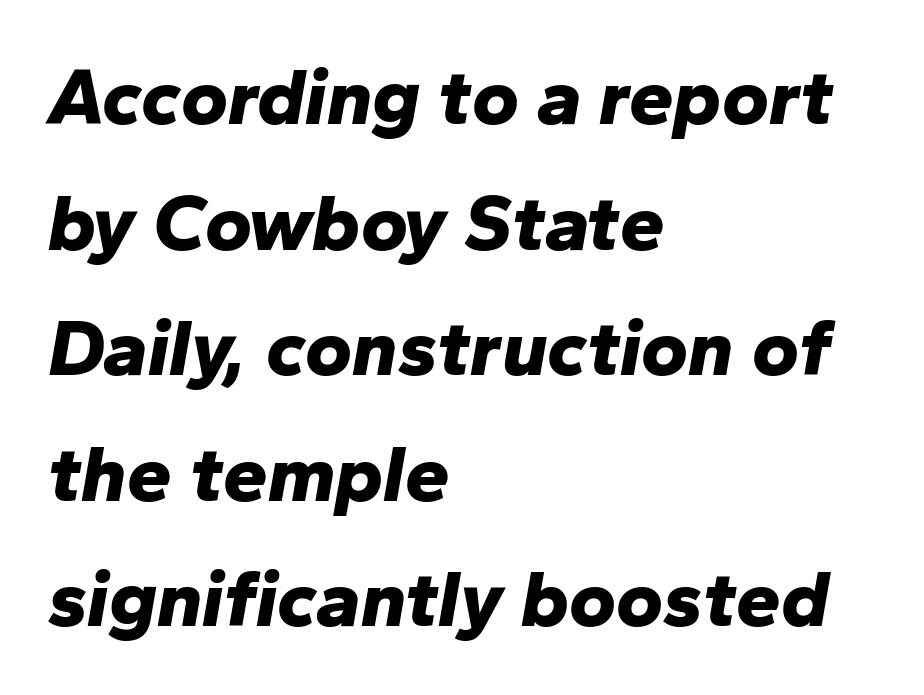
Casual observation: everything's shoved over to the left. Honestly, the row spacing looks completely unremarkable. The space directly below the letters is spotless. The face used here is proportionally spaced, like ordinary book or web type. Rendered with sloped, italic letterforms. Caption: bold face, heavy strokes.
